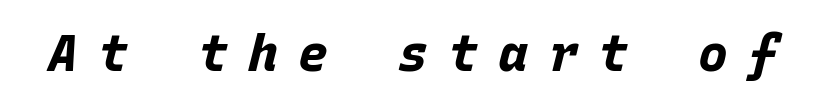
{"italic": "yes", "lean": "right", "slant_degrees": 15, "bold": "yes", "weight": "bold", "width": "normal", "stroke_contrast": "low", "x_height": "large", "monospaced": "yes", "underline": "no", "letter_spacing": "wide", "letter_spacing_em": 0.4, "glyph_px": 50}
